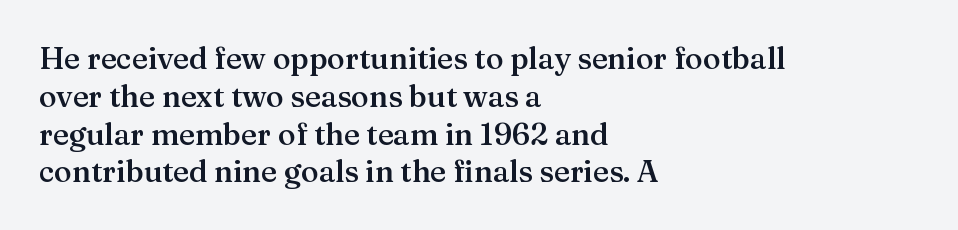
A fair bit of extra ink — the face is semibold, not bold. Whoever set this chose a conventional vertical rhythm. These lines are set flush left with a ragged right edge. Nothing unusual about the tracking: characters are spaced as the font intends.
